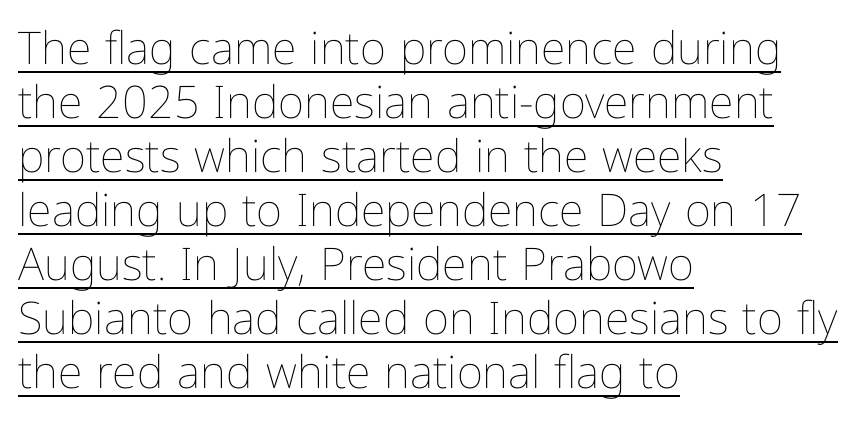
The font's upright variant was chosen for this text. Varying glyph widths throughout — classic text-font behaviour. The line texture is even and compact thanks to regular tracking. Looks like someone drew a line under every word here. Each line starts at the same left margin while the right side varies. Stroke thickness stays within the range of a standard reading face or lighter.
